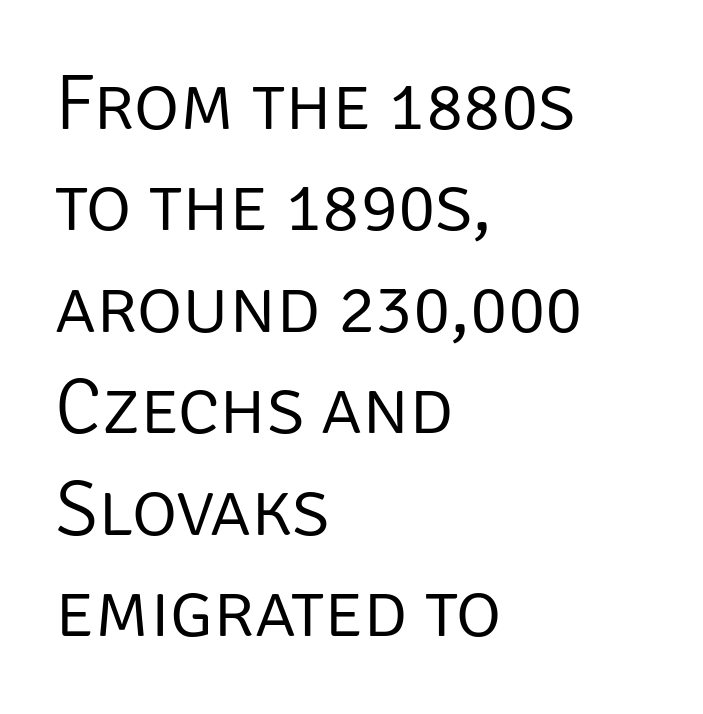
{"serif": "no", "italic": "no", "bold": "no", "weight": "light", "width": "normal", "stroke_contrast": "low", "x_height": "large", "monospaced": "no", "underline": "no", "align": "left", "line_spacing": "normal", "line_spacing_ratio": 1.3, "letter_spacing": "normal", "letter_spacing_em": 0.0, "glyph_px": 78}
